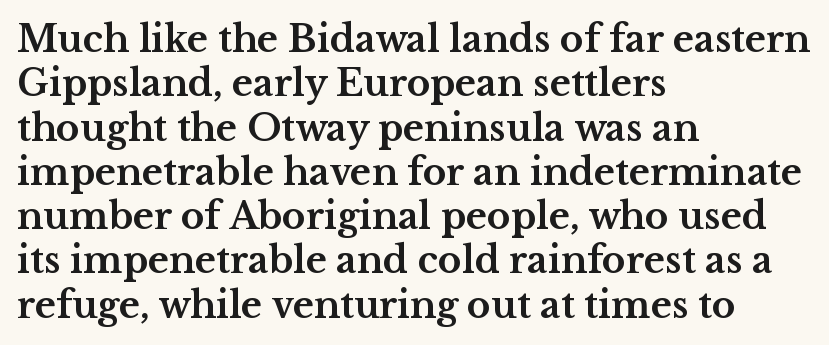
The image shows 36 px bold, wide serif type, upright; set left-aligned, line spacing 1.23x, normal letter spacing, not underlined; medium stroke contrast and a medium x-height.
